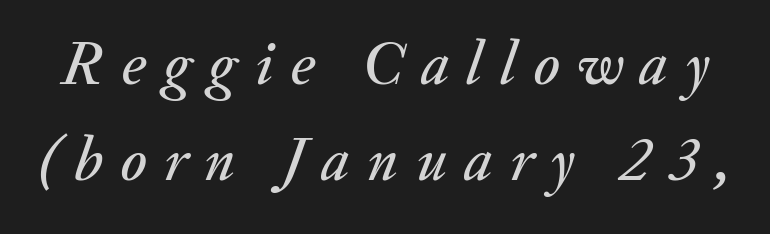
Normally led — the rows are evenly, conventionally spaced. Does extra space separate the letters? Yes, quite a lot of it. Glance below the letters and you will spot only blank space. The whole block is typeset with a tilt. This sample has the flowing, uneven cadence of proportional lettering.
